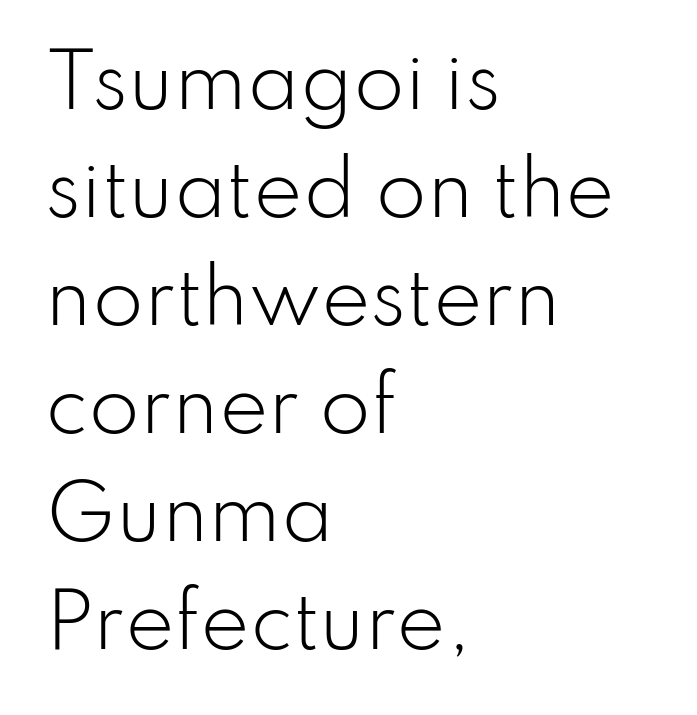
The strokes carry an ordinary text weight at most. The passage shown stacks its lines at a standard gap. Unlike italic type, these characters show no tilt at all. One-word summary of the alignment: left. How are the letters spaced? Ordinarily, with no added tracking.
